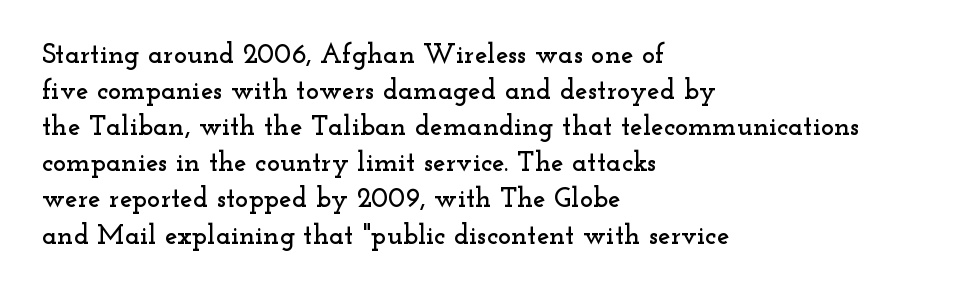
The image shows 28 px wide serif type, upright; set left-aligned, normal line spacing (1.29x), normal letter spacing, not underlined; low stroke contrast and a small x-height.
